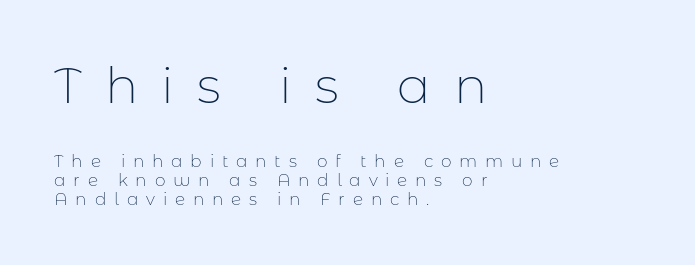
The earlier block is typeset at a bigger size than the later block. Is the type heavy? It reads as light-to-regular instead. The setting favours the left margin, as ordinary paragraphs usually do. Each letter keeps its own natural width here, so spacing adapts to shape. Quick note: interline space is minimal.
